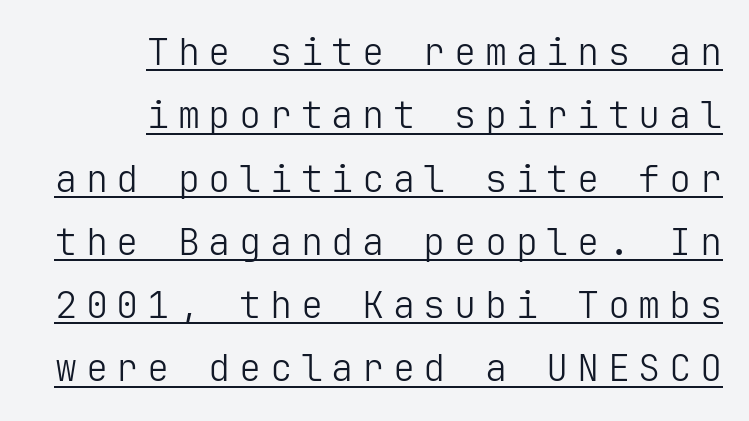
The image shows 37 px light sans-serif type, upright; set right-aligned, line spacing 1.71x, unusually wide letter spacing (+0.23 em), underlined; low stroke contrast and a medium x-height.
